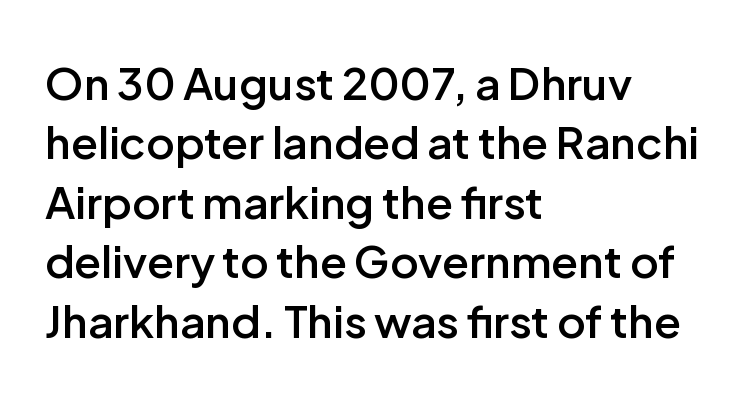
Q: Is the text bold? A: Semi-bold.
Q: Is the text italic (slanted)? A: No, it is upright.
Q: Is the typeface a serif or a sans-serif typeface? A: Sans-serif.
Q: Is the text underlined? A: No.
Q: How is the paragraph aligned? A: Left-aligned.
Q: Is the spacing between letters normal or unusually wide? A: Normal.
Q: Is the spacing between lines tight, normal or loose? A: Normal.
Q: Width (condensed, normal, or wide)? A: Normal.
Q: Stroke contrast? A: Low.
Q: x-height? A: Medium.
Q: Monospaced? A: No.
